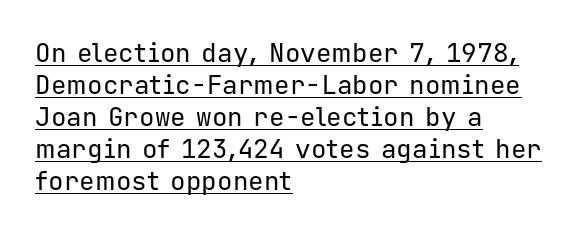
{"italic": "no", "bold": "no", "underline": "yes", "align": "left", "line_spacing_ratio": 1.23, "letter_spacing": "normal", "letter_spacing_em": 0.0, "glyph_px": 26}
